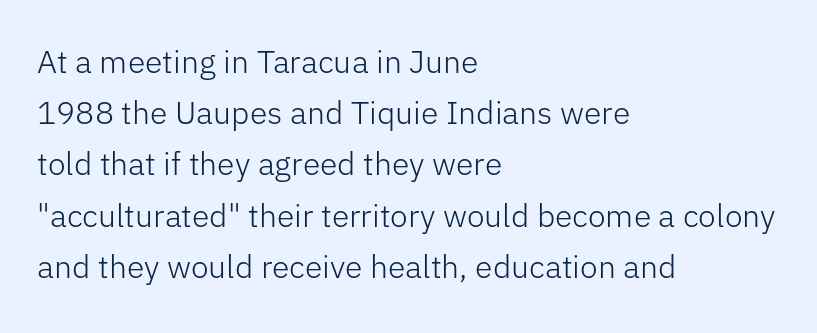
Q: Is the text bold? A: No.
Q: Is the text italic (slanted)? A: No, it is upright.
Q: Is the typeface a serif or a sans-serif typeface? A: Sans-serif.
Q: Is the text underlined? A: No.
Q: How is the paragraph aligned? A: Left-aligned.
Q: Is the spacing between letters normal or unusually wide? A: Normal.
Q: Is the spacing between lines tight, normal or loose? A: Normal.
Q: Width (condensed, normal, or wide)? A: Normal.
Q: Stroke contrast? A: Low.
Q: x-height? A: Medium.
Q: Monospaced? A: No.
